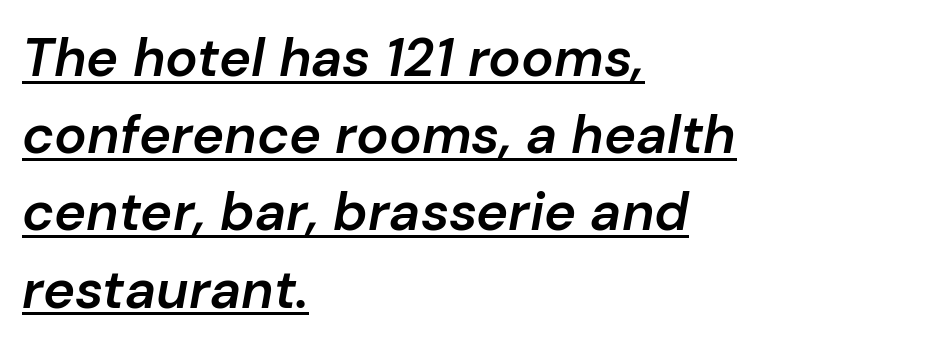
{"italic": "yes", "lean": "right", "slant_degrees": 10, "bold": "semi", "weight": "semibold", "width": "normal", "stroke_contrast": "low", "x_height": "medium", "monospaced": "no", "underline": "yes", "align": "left", "line_spacing": "normal", "line_spacing_ratio": 1.43, "letter_spacing": "normal", "letter_spacing_em": 0.0, "glyph_px": 54}
